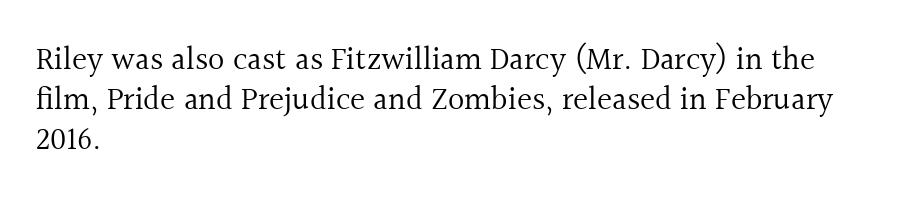
The image shows 32 px regular-weight serif type, upright; set left-aligned, normal line spacing (1.25x), normal letter spacing, not underlined; a medium x-height.
